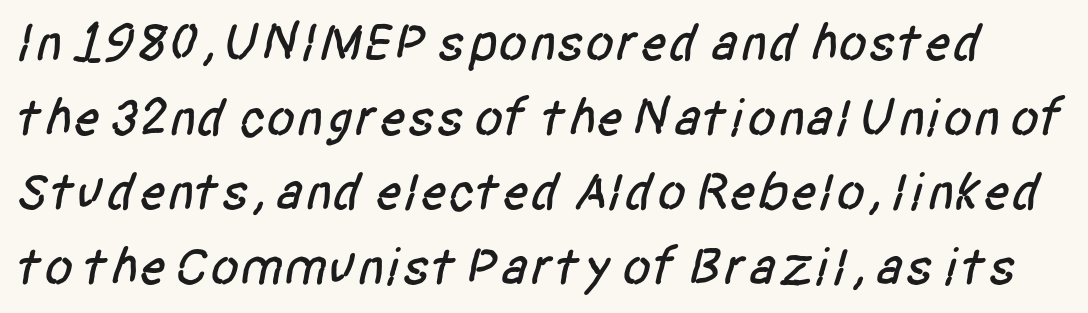
Q: Is the typeface a serif or a sans-serif typeface? A: Sans-serif.
Q: Is the text underlined? A: No.
Q: Is the spacing between letters normal or unusually wide? A: Normal.
Q: Is the spacing between lines tight, normal or loose? A: Normal.
Q: Width (condensed, normal, or wide)? A: Condensed.
Q: Stroke contrast? A: Low.
Q: x-height? A: Large.
Q: Monospaced? A: No.
